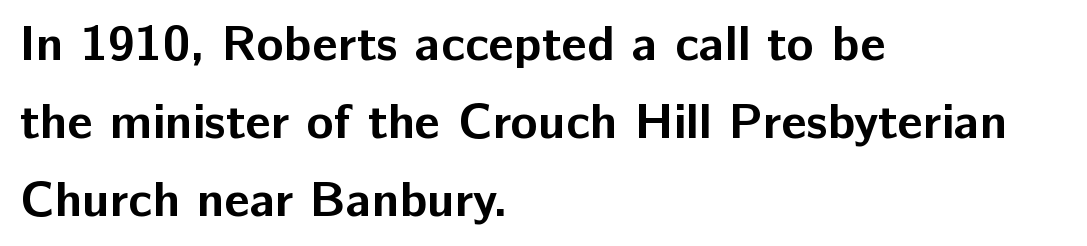
Q: Is the text bold? A: Yes.
Q: Is the text italic (slanted)? A: No, it is upright.
Q: Is the typeface a serif or a sans-serif typeface? A: Sans-serif.
Q: Is the text underlined? A: No.
Q: How is the paragraph aligned? A: Left-aligned.
Q: Is the spacing between letters normal or unusually wide? A: Normal.
Q: Is the spacing between lines tight, normal or loose? A: Normal.
Q: Width (condensed, normal, or wide)? A: Normal.
Q: Stroke contrast? A: Low.
Q: x-height? A: Medium.
Q: Monospaced? A: No.
